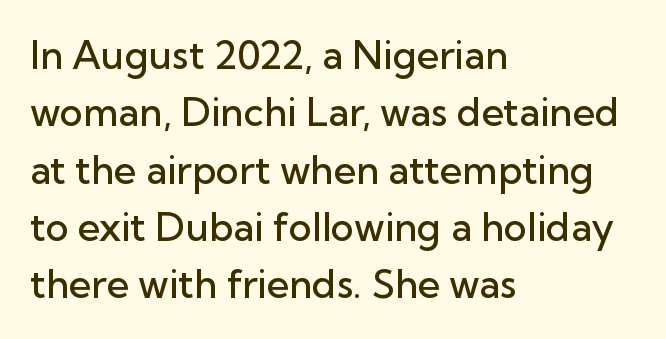
Q: Is the text bold? A: Semi-bold.
Q: Is the text italic (slanted)? A: No, it is upright.
Q: Is the typeface a serif or a sans-serif typeface? A: Sans-serif.
Q: Is the text underlined? A: No.
Q: How is the paragraph aligned? A: Left-aligned.
Q: Is the spacing between letters normal or unusually wide? A: Normal.
Q: Is the spacing between lines tight, normal or loose? A: Normal.
Q: Width (condensed, normal, or wide)? A: Normal.
Q: Stroke contrast? A: Low.
Q: x-height? A: Medium.
Q: Monospaced? A: No.
